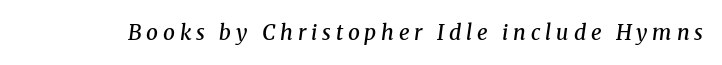
{"italic": "yes", "lean": "right", "slant_degrees": 8, "bold": "semi", "underline": "no", "letter_spacing": "wide", "letter_spacing_em": 0.23, "glyph_px": 21}
